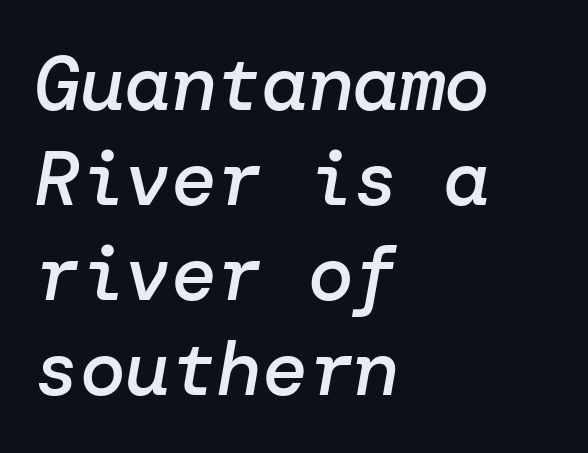
{"italic": "yes", "lean": "right", "slant_degrees": 10, "bold": "semi", "weight": "semibold", "width": "normal", "stroke_contrast": "low", "x_height": "medium", "underline": "no", "align": "left", "line_spacing": "normal", "line_spacing_ratio": 1.25, "letter_spacing": "normal", "letter_spacing_em": 0.0, "glyph_px": 76}
